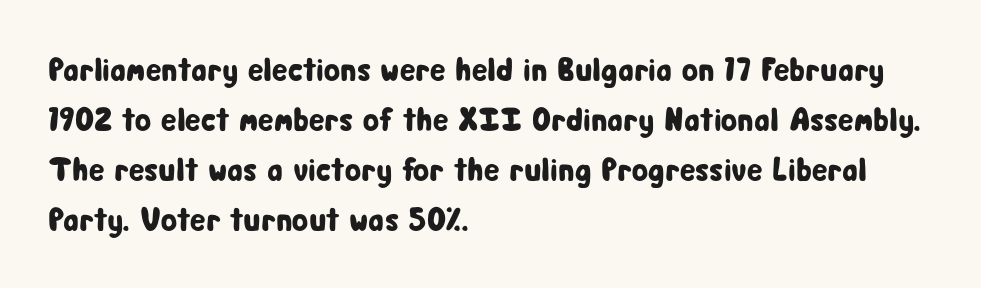
The designer went with a sans here, leaving each stem footless. The string is rendered with underlining switched off. The lines are quadded left. Looks like regular typesetting: each glyph gets only the width it needs. Honestly, the letter spacing is just normal — you wouldn't notice it.
